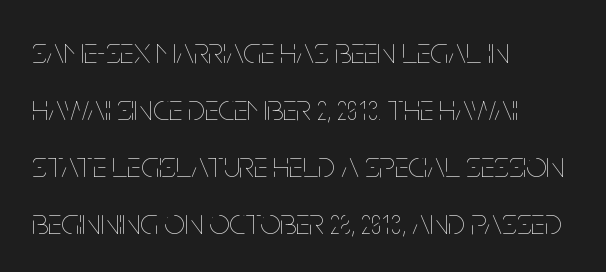
{"italic": "no", "bold": "no", "weight": "thin", "width": "condensed", "stroke_contrast": "low", "x_height": "large", "monospaced": "no", "underline": "no", "align": "left", "line_spacing": "normal", "line_spacing_ratio": 1.58, "letter_spacing": "normal", "letter_spacing_em": 0.0, "glyph_px": 36}
